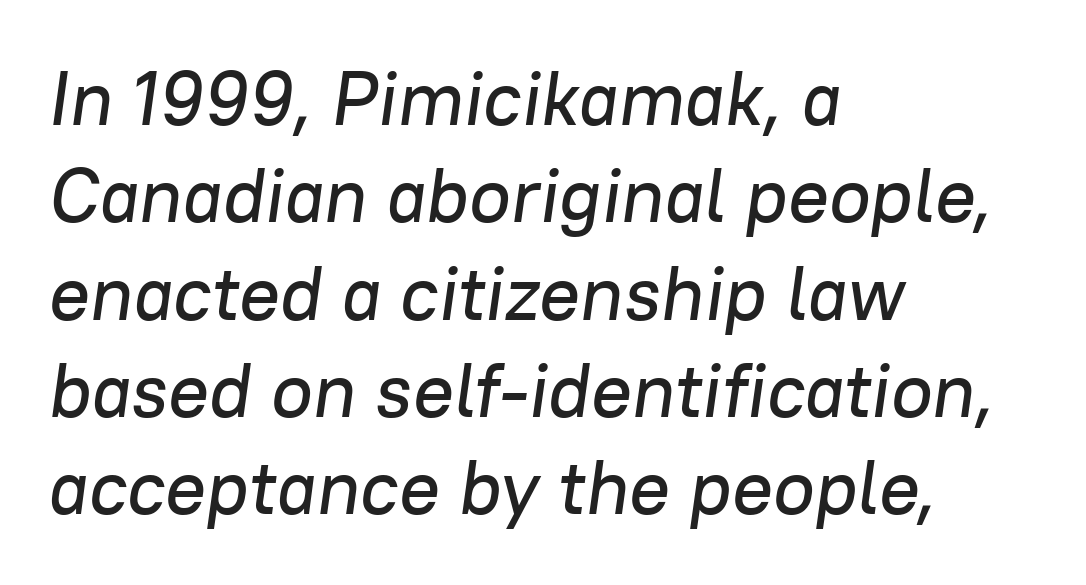
Observe the ordinary spacing: letters are neighbours, not strangers. Only glyphs here, with clear space below each row. Rows of type keep a routine distance in the vertical direction. Looking at the ascenders, they clearly lean. This rendering uses left alignment, leaving the right contour irregular. Proportional: the letters do not fall into vertical columns.
